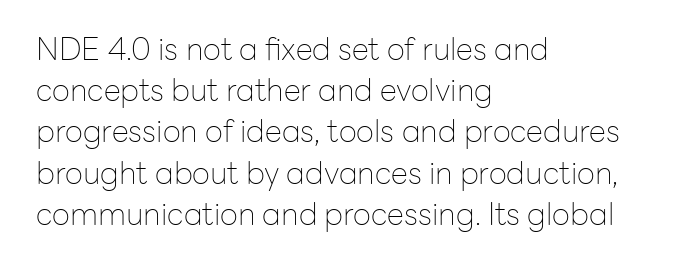
The image shows 31 px thin sans-serif type, upright; set left-aligned, normal line spacing (1.33x), normal letter spacing, not underlined; low stroke contrast and a medium x-height.
